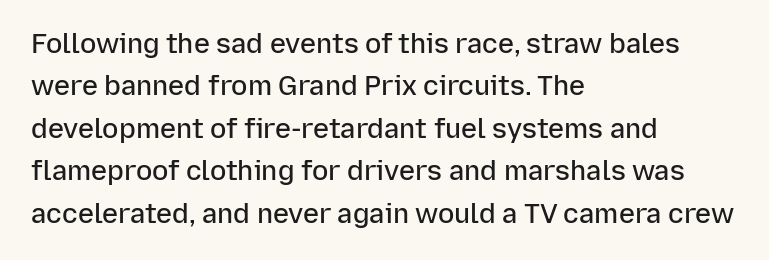
{"italic": "no", "bold": "semi", "underline": "no", "align": "left", "line_spacing": "normal", "line_spacing_ratio": 1.57, "letter_spacing": "normal", "letter_spacing_em": 0.0, "glyph_px": 27}
